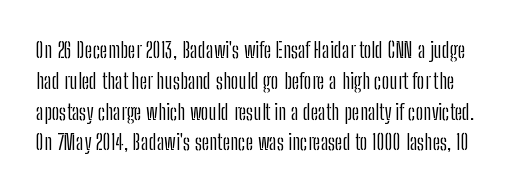
The image shows 22 px text type, upright; set normal line spacing (1.4x), normal letter spacing, not underlined.
